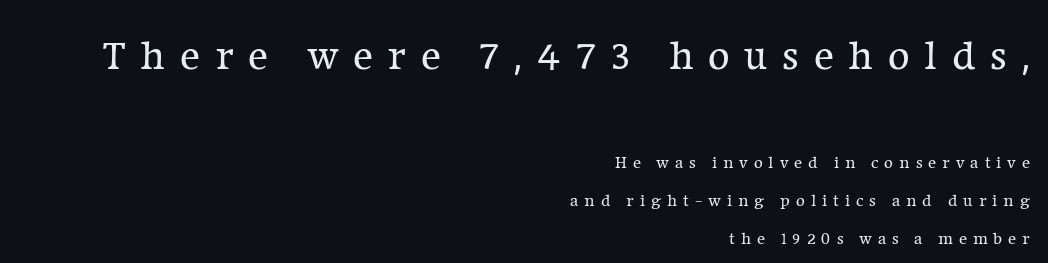
The passage shown is typed in a proportional face where columns would drift. No chunkiness to these letters — they're not bold. Posture: vertical. Clear beneath every line of the passage.
